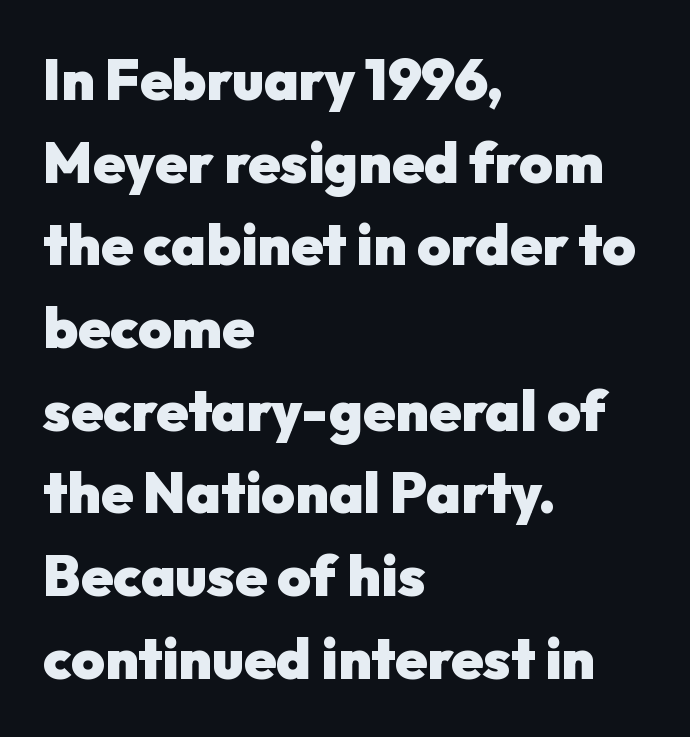
The designer went with a sans here, leaving each stem footless. Alignment: flush left. The letters stand straight up with perfectly vertical stems. A normal amount of white space separates one row of letters from the next. The tracking reads as untouched default to a designer's eye. Note the varied advance widths — an 'i' is clearly narrower than an 'm'.
